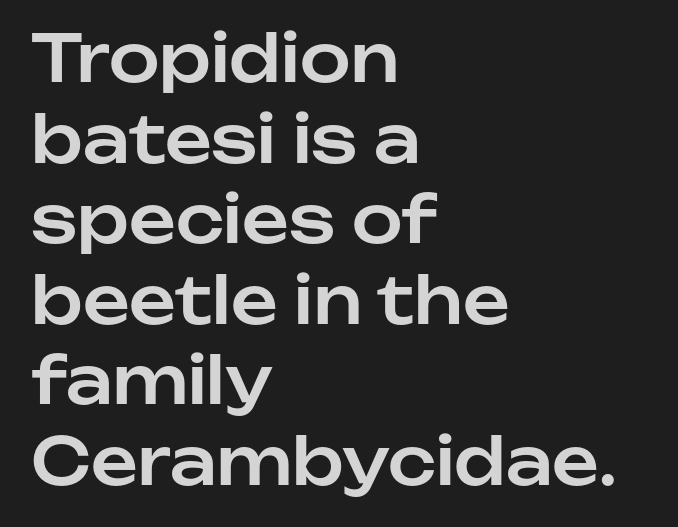
{"serif": "no", "italic": "no", "width": "normal", "stroke_contrast": "low", "x_height": "medium", "monospaced": "no", "underline": "no", "align": "left", "line_spacing_ratio": 1.24, "letter_spacing": "normal", "letter_spacing_em": 0.0, "glyph_px": 65}
